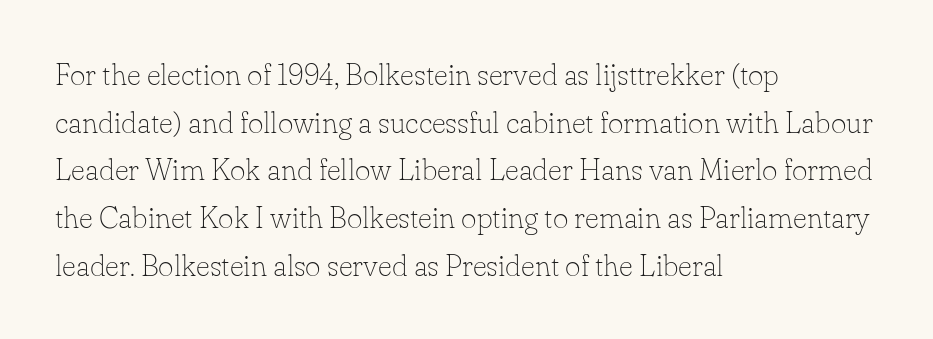
Q: Is the text bold? A: No.
Q: Is the text italic (slanted)? A: No, it is upright.
Q: Is the typeface a serif or a sans-serif typeface? A: Serif.
Q: Is the text underlined? A: No.
Q: How is the paragraph aligned? A: Left-aligned.
Q: Is the spacing between letters normal or unusually wide? A: Normal.
Q: Is the spacing between lines tight, normal or loose? A: Normal.
Q: Width (condensed, normal, or wide)? A: Normal.
Q: Stroke contrast? A: Low.
Q: x-height? A: Small.
Q: Monospaced? A: No.
